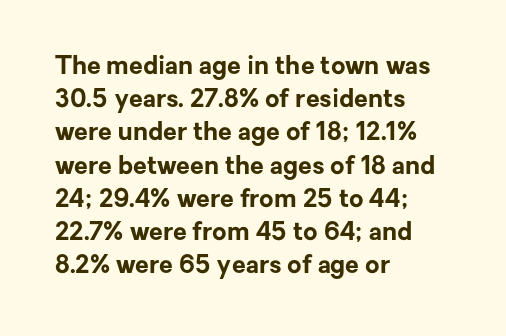
One-word summary of the alignment: left. Compared with an ordinary text face, these strokes are far heavier — a full bold. Interline gaps are of average width in this sample. Letter spacing: default. The baseline area is clear. The letters stand upright; this is a roman face.
